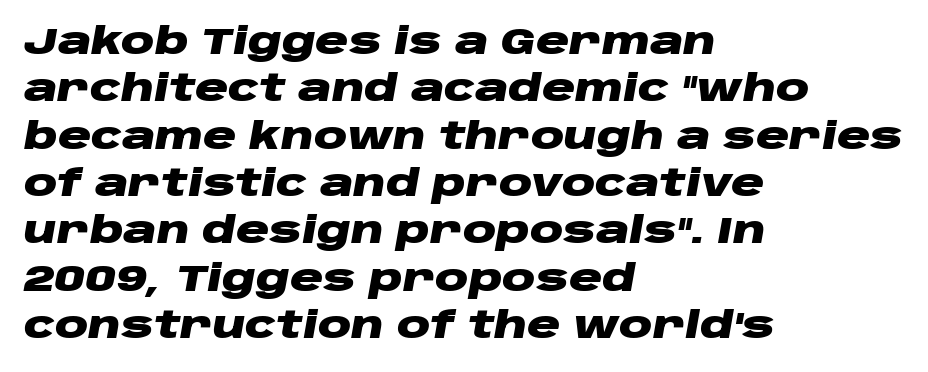
Q: Is the text bold? A: Yes.
Q: Is the text italic (slanted)? A: Yes, it leans right by about 10 degrees.
Q: Is the text underlined? A: No.
Q: How is the paragraph aligned? A: Left-aligned.
Q: Is the spacing between letters normal or unusually wide? A: Normal.
Q: Is the spacing between lines tight, normal or loose? A: Normal.
Q: Width (condensed, normal, or wide)? A: Wide.
Q: Stroke contrast? A: Low.
Q: x-height? A: Large.
Q: Monospaced? A: No.
